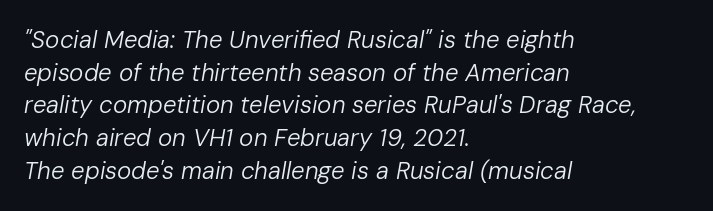
The image shows 24 px text type, italic (leaning right); set left-aligned, normal line spacing (1.36x), normal letter spacing, not underlined.
